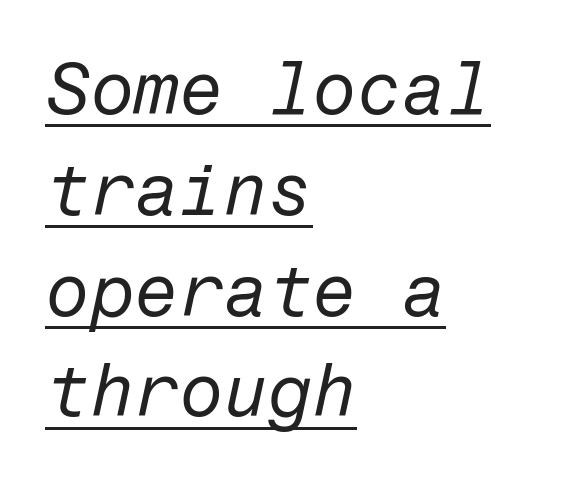
{"italic": "yes", "lean": "right", "slant_degrees": 12, "bold": "no", "weight": "regular", "width": "normal", "stroke_contrast": "low", "x_height": "medium", "underline": "yes", "align": "left", "line_spacing": "normal", "line_spacing_ratio": 1.4, "letter_spacing": "normal", "letter_spacing_em": 0.0, "glyph_px": 72}
